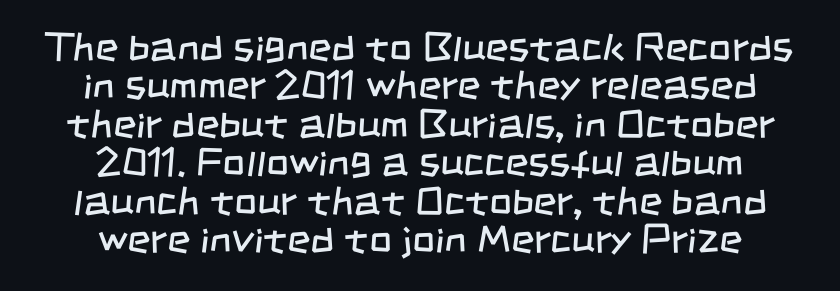
The image shows 40 px regular-weight, condensed sans-serif type; set centered, tight line spacing (0.96x), normal letter spacing, not underlined; low stroke contrast and a large x-height.
